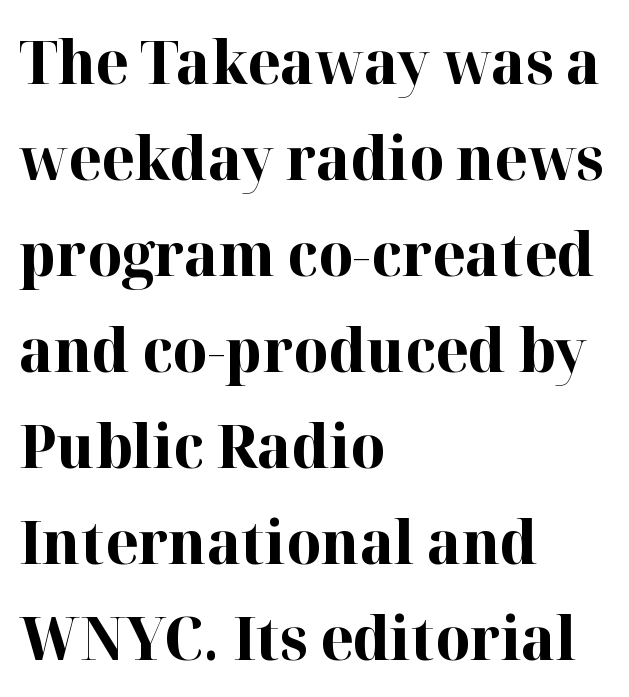
The image shows 60 px bold serif type, upright; set left-aligned, normal line spacing (1.6x), normal letter spacing, not underlined; high stroke contrast and a medium x-height.
